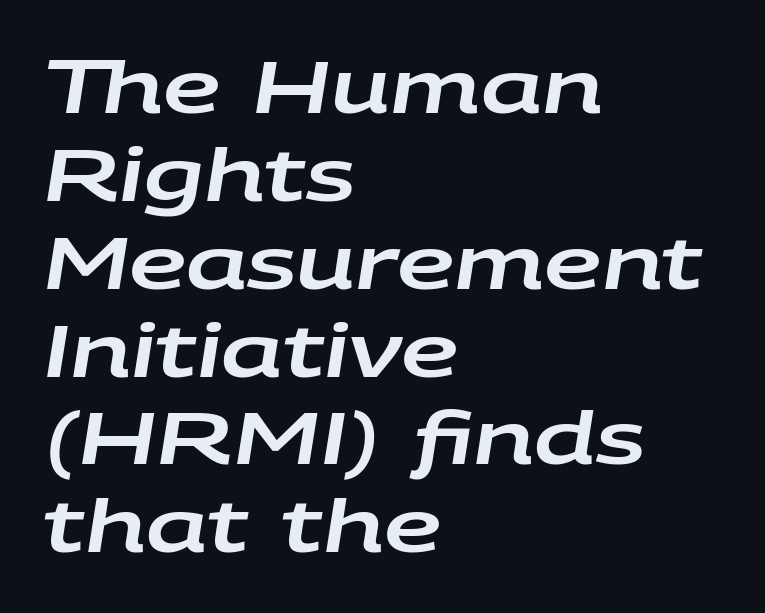
The image shows 72 px wide type, italic (leaning right); set left-aligned, line spacing 1.22x, normal letter spacing, not underlined; low stroke contrast and a large x-height.
